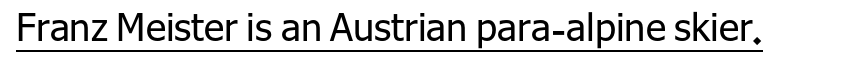
{"serif": "no", "italic": "no", "bold": "no", "weight": "regular", "width": "normal", "stroke_contrast": "low", "x_height": "medium", "monospaced": "no", "underline": "yes", "letter_spacing": "normal", "letter_spacing_em": 0.0, "glyph_px": 38}
